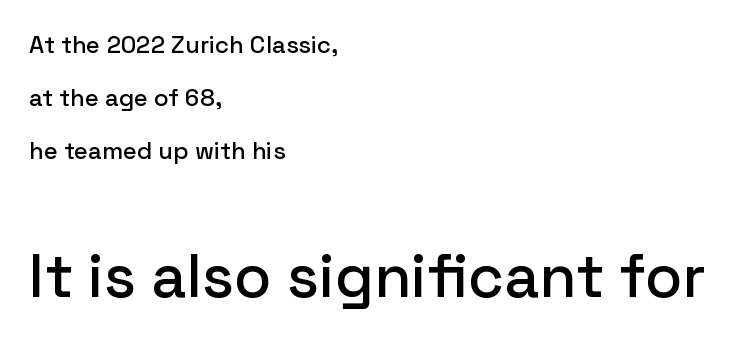
{"serif": "no", "italic": "no", "width": "normal", "stroke_contrast": "low", "x_height": "medium", "monospaced": "no", "underline": "no", "align": "left", "line_spacing": "loose", "line_spacing_ratio": 2.2, "letter_spacing": "normal", "letter_spacing_em": 0.0, "larger_block": "second", "size_ratio": 2.54, "glyph_px": 61}
